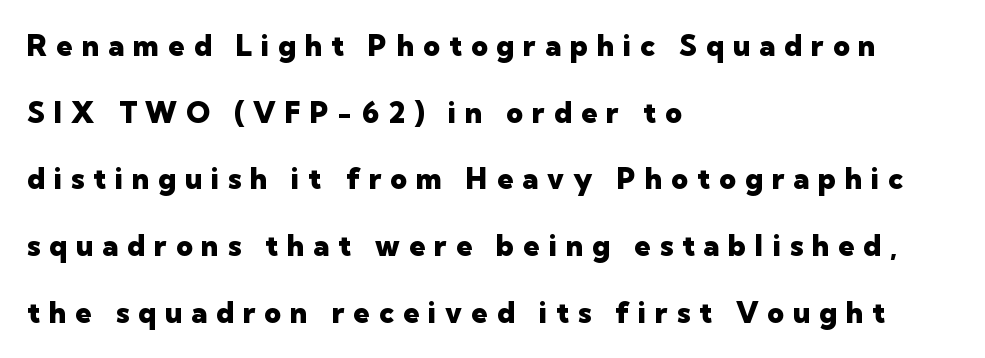
Q: Is the text bold? A: Yes.
Q: Is the text italic (slanted)? A: No, it is upright.
Q: Is the typeface a serif or a sans-serif typeface? A: Sans-serif.
Q: Is the text underlined? A: No.
Q: How is the paragraph aligned? A: Left-aligned.
Q: Is the spacing between letters normal or unusually wide? A: Unusually wide.
Q: Is the spacing between lines tight, normal or loose? A: Loose.
Q: Width (condensed, normal, or wide)? A: Normal.
Q: Stroke contrast? A: Low.
Q: x-height? A: Medium.
Q: Monospaced? A: No.
